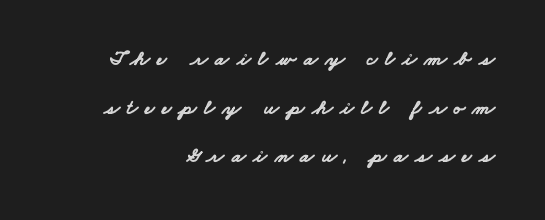
The image shows 21 px bold type; set right-aligned, loose line spacing (2.32x), unusually wide letter spacing (+0.34 em), not underlined.
